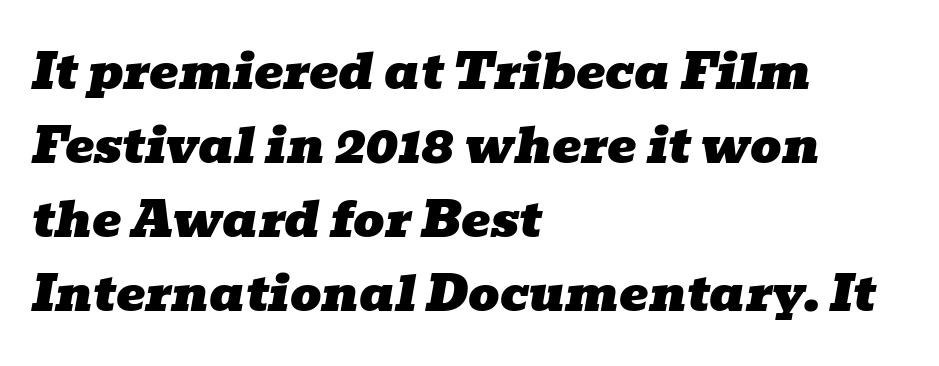
Q: Is the text italic (slanted)? A: Yes, it leans right by about 10 degrees.
Q: Is the typeface a serif or a sans-serif typeface? A: Serif.
Q: Is the text underlined? A: No.
Q: How is the paragraph aligned? A: Left-aligned.
Q: Is the spacing between letters normal or unusually wide? A: Normal.
Q: Is the spacing between lines tight, normal or loose? A: Normal.
Q: Width (condensed, normal, or wide)? A: Wide.
Q: Stroke contrast? A: Low.
Q: x-height? A: Medium.
Q: Monospaced? A: No.
